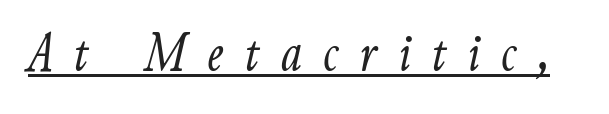
{"italic": "yes", "lean": "right", "slant_degrees": 9, "bold": "no", "weight": "light", "width": "condensed", "stroke_contrast": "low", "x_height": "small", "monospaced": "no", "underline": "yes", "letter_spacing": "wide", "letter_spacing_em": 0.37, "glyph_px": 57}
